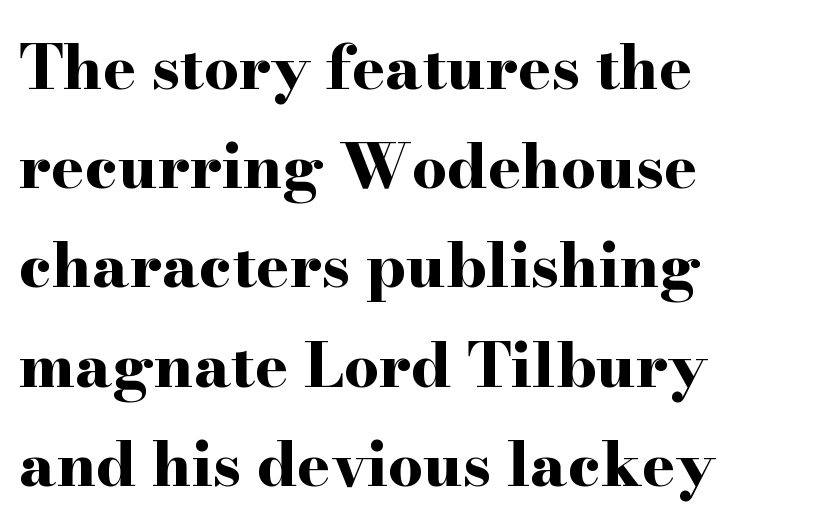
Baseline-to-baseline distance is the conventional proportion of letter height. A dark, heavy texture on the line: the type is bold. Decoration check: the copy has no underline. Every stem runs plumb, perpendicular to the baseline. Regarding serifs, this sample has them. All the whitespace from short lines collects on the right.
